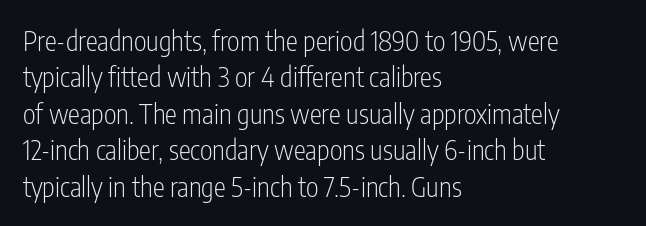
Q: Is the text bold? A: No.
Q: Is the text italic (slanted)? A: No, it is upright.
Q: Is the text underlined? A: No.
Q: How is the paragraph aligned? A: Left-aligned.
Q: Is the spacing between letters normal or unusually wide? A: Normal.
Q: Is the spacing between lines tight, normal or loose? A: Normal.
